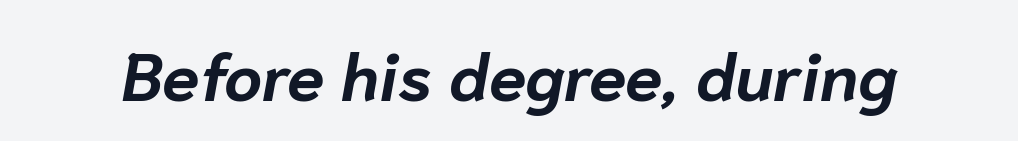
Does extra space separate the letters? No, they use regular spacing. Designer's note — italics engaged. Proportional: the letters do not fall into vertical columns. Stroke thickness is high; the sample reads as a true bold. This rendering features lettering with no underline.
